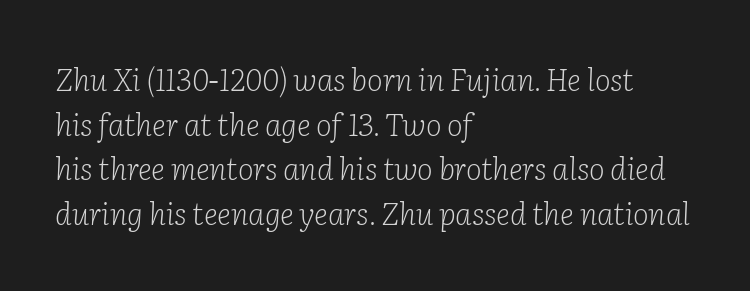
{"serif": "yes", "italic": "yes", "lean": "right", "slant_degrees": 2, "bold": "no", "weight": "light", "width": "normal", "stroke_contrast": "low", "x_height": "medium", "monospaced": "no", "underline": "no", "align": "left", "line_spacing": "normal", "line_spacing_ratio": 1.49, "letter_spacing": "normal", "letter_spacing_em": 0.0, "glyph_px": 30}
